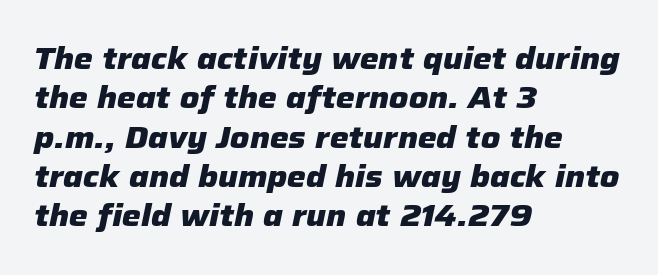
Each letter keeps its own natural width here, so spacing adapts to shape. Yep, that's italic — everything's leaning. Beneath every word, the page is bare. Every row of glyphs begins at an identical x-position on the left. Notice how descenders clear the ascenders below comfortably — that's standard leading.
